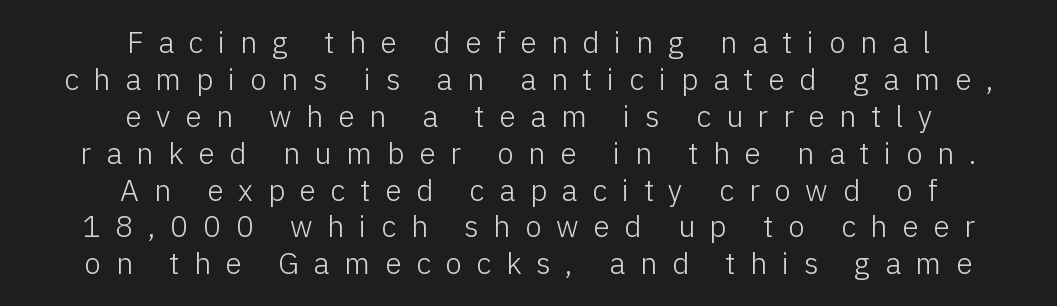
Quick note: underline off. Stroke terminals: plain, sans-serif. The passage shown is not bold in any degree. These lines were composed using upright roman letters. Compared with a flush-left layout, this one balances lines on the center instead.
